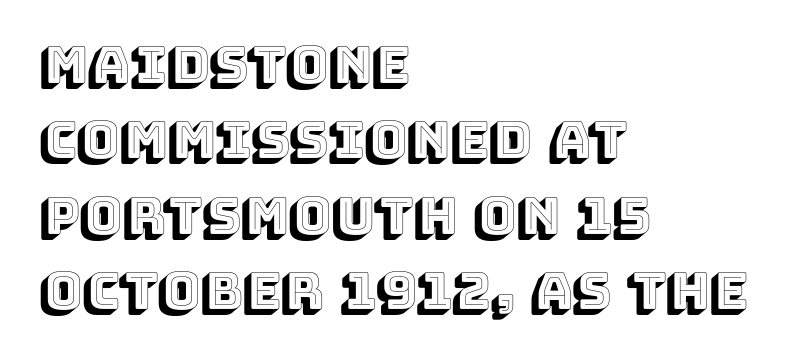
{"italic": "no", "width": "normal", "x_height": "large", "monospaced": "no", "underline": "no", "align": "left", "line_spacing": "normal", "line_spacing_ratio": 1.48, "letter_spacing": "normal", "letter_spacing_em": 0.0, "glyph_px": 51}
